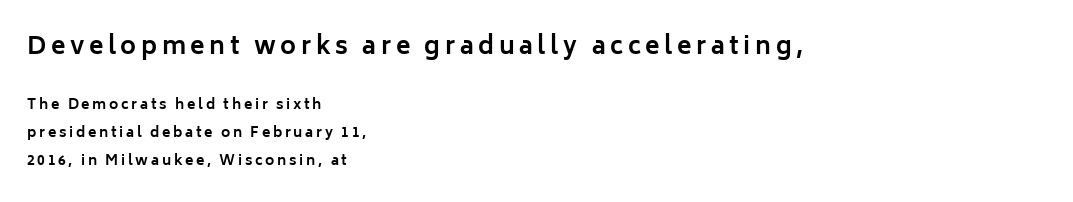
Layout note: lines flush left. Compared with an ordinary text face, these strokes are far heavier — a full bold. Top chunk: large. Bottom chunk: small. Compared with typical paragraphs, the rows here are farther apart. Italic: no, the glyphs are upright roman.
